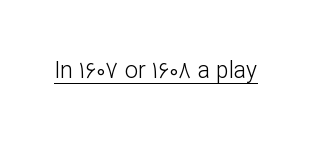
The image shows 23 px text type, upright; set normal letter spacing, underlined.
